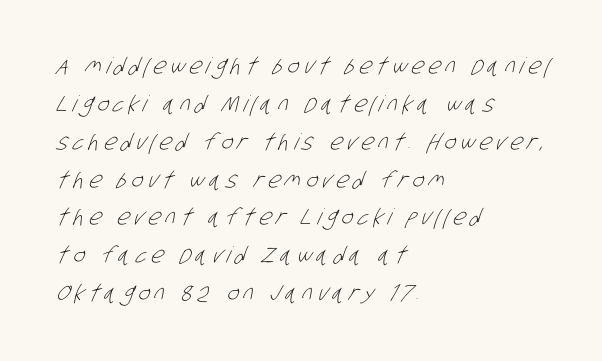
{"bold": "no", "underline": "no", "align": "left", "line_spacing_ratio": 1.72, "letter_spacing": "wide", "letter_spacing_em": 0.22, "glyph_px": 22}
